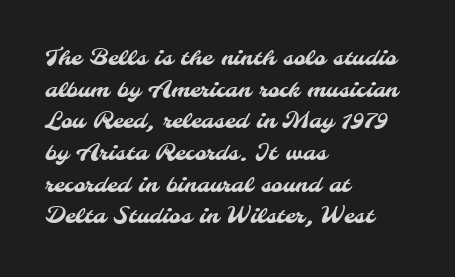
{"underline": "no", "align": "left", "line_spacing": "normal", "line_spacing_ratio": 1.44, "letter_spacing": "normal", "letter_spacing_em": 0.0, "glyph_px": 22}
